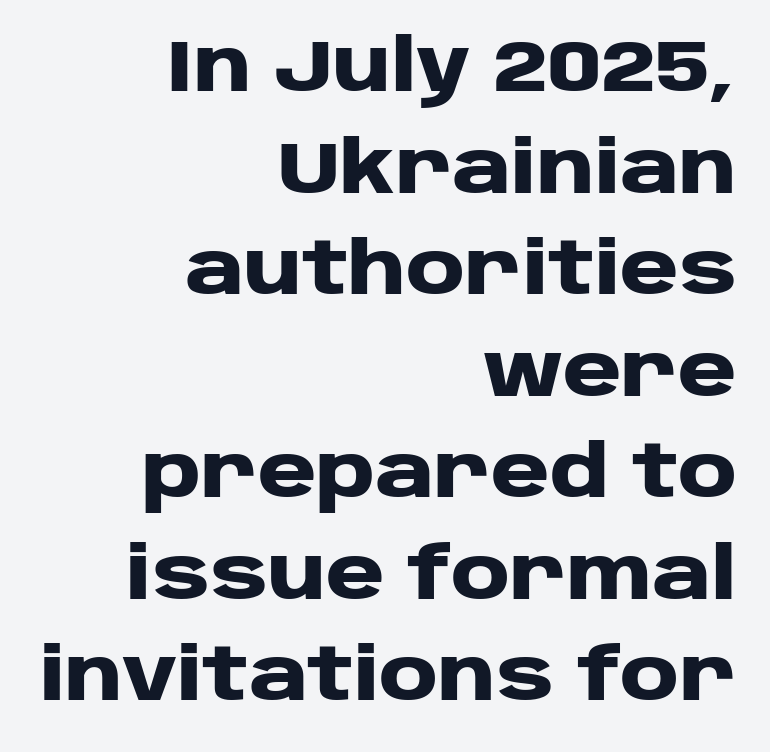
{"serif": "no", "italic": "no", "bold": "yes", "weight": "heavy", "width": "wide", "stroke_contrast": "low", "x_height": "large", "monospaced": "no", "underline": "no", "align": "right", "line_spacing": "normal", "line_spacing_ratio": 1.41, "letter_spacing": "normal", "letter_spacing_em": 0.0, "glyph_px": 72}
